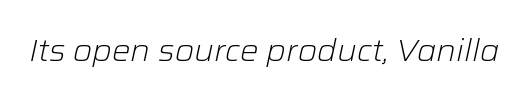
On a weight scale, this lands at 450 or below. In terms of letterspacing, this is plain default setting. When letters slant like this, we call the style italic. Note the varied advance widths — an 'i' is clearly narrower than an 'm'. The strip under each line holds only bare page.
